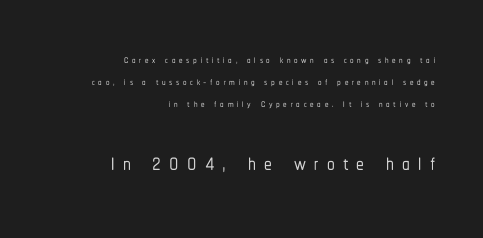
Q: Is the text italic (slanted)? A: No, it is upright.
Q: Is the typeface a serif or a sans-serif typeface? A: Sans-serif.
Q: Is the text underlined? A: No.
Q: How is the paragraph aligned? A: Right-aligned.
Q: Is the spacing between letters normal or unusually wide? A: Unusually wide.
Q: Is the spacing between lines tight, normal or loose? A: Normal.
Q: Which block of text is set in a larger size, the first (top) or the second (bottom)? A: The second (bottom) one.
Q: Width (condensed, normal, or wide)? A: Condensed.
Q: Stroke contrast? A: Low.
Q: x-height? A: Medium.
Q: Monospaced? A: No.
